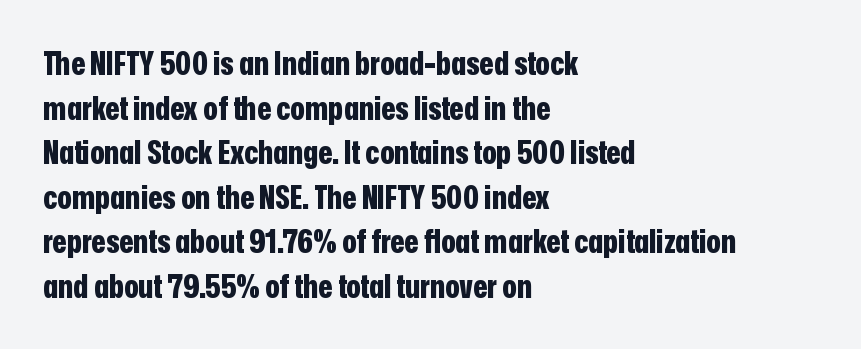
Q: Is the text bold? A: Yes.
Q: Is the text italic (slanted)? A: No, it is upright.
Q: Is the typeface a serif or a sans-serif typeface? A: Sans-serif.
Q: Is the text underlined? A: No.
Q: How is the paragraph aligned? A: Left-aligned.
Q: Is the spacing between letters normal or unusually wide? A: Normal.
Q: Is the spacing between lines tight, normal or loose? A: Normal.
Q: Width (condensed, normal, or wide)? A: Condensed.
Q: Stroke contrast? A: Low.
Q: x-height? A: Medium.
Q: Monospaced? A: No.
